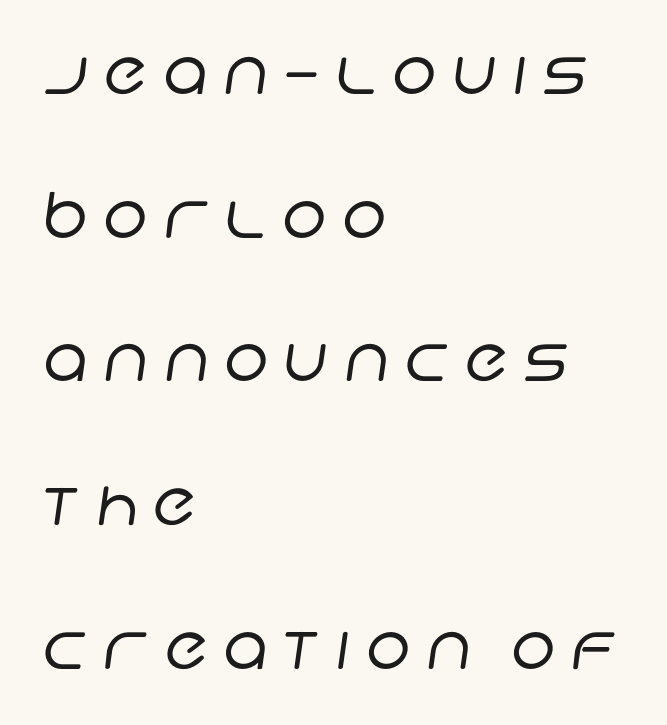
Plain, unruled lines of type. Note the varied advance widths — an 'i' is clearly narrower than an 'm'. Typeset ragged right — the left edge is the straight one. There is plenty of visible air inserted between adjacent glyphs. Does the type have serifs? No, each stem ends abruptly.
